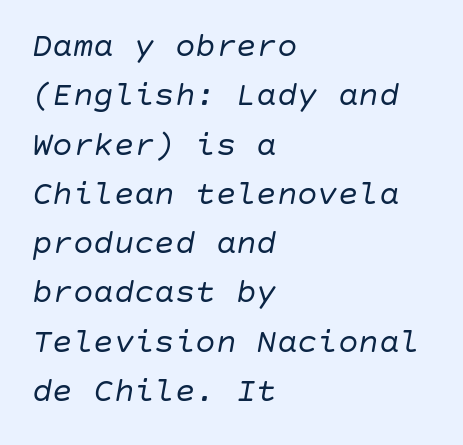
The image shows 34 px regular-weight type, italic (leaning right); set left-aligned, normal line spacing (1.45x), normal letter spacing, not underlined; low stroke contrast and a large x-height.
